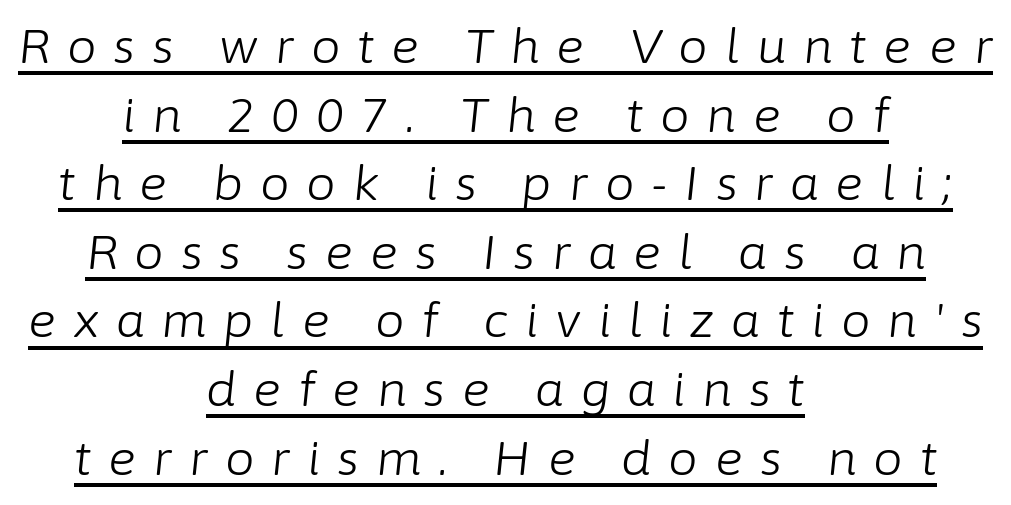
The image shows 47 px light type, italic (leaning right); set centered, normal line spacing (1.46x), unusually wide letter spacing (+0.36 em), underlined; low stroke contrast and a medium x-height.
